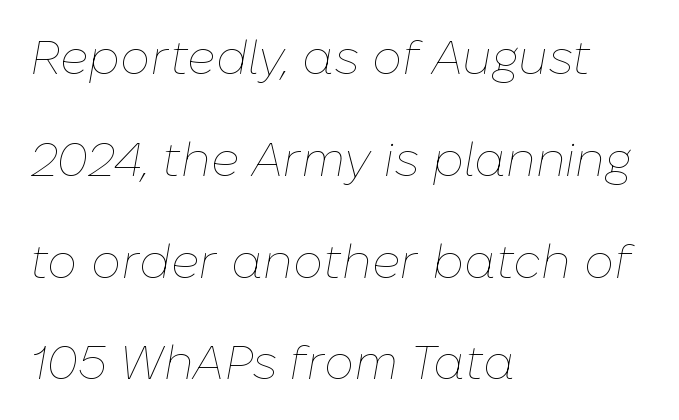
{"italic": "yes", "lean": "right", "slant_degrees": 10, "bold": "no", "weight": "thin", "width": "normal", "stroke_contrast": "low", "x_height": "medium", "monospaced": "no", "underline": "no", "align": "left", "line_spacing": "loose", "line_spacing_ratio": 2.12, "letter_spacing": "normal", "letter_spacing_em": 0.0, "glyph_px": 48}
